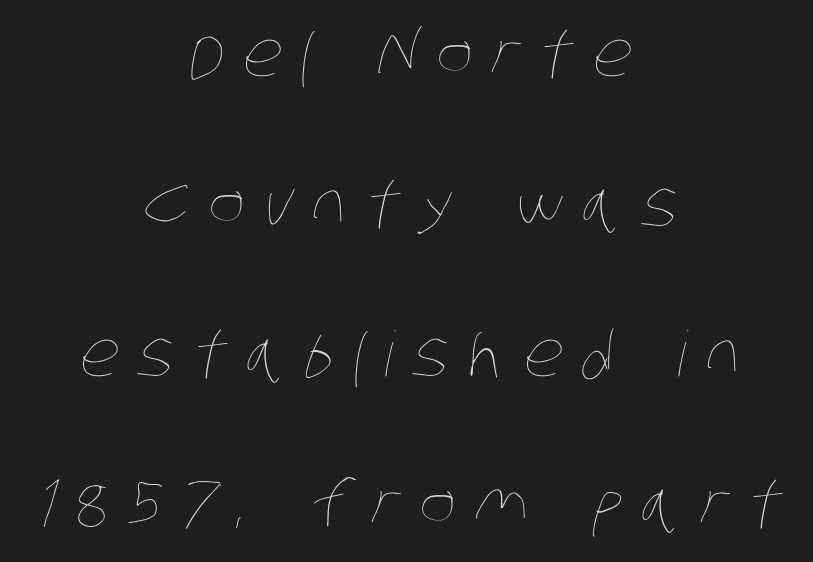
The image shows 62 px thin, condensed type; set centered, loose line spacing (2.42x), unusually wide letter spacing (+0.31 em), not underlined; low stroke contrast and a large x-height.
